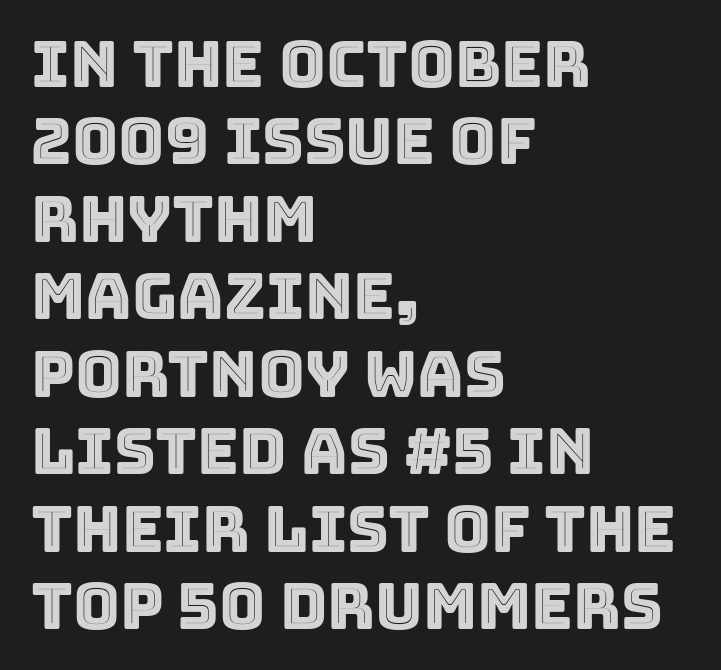
The image shows 64 px text type, upright; set left-aligned, line spacing 1.21x, normal letter spacing, not underlined; a large x-height.
